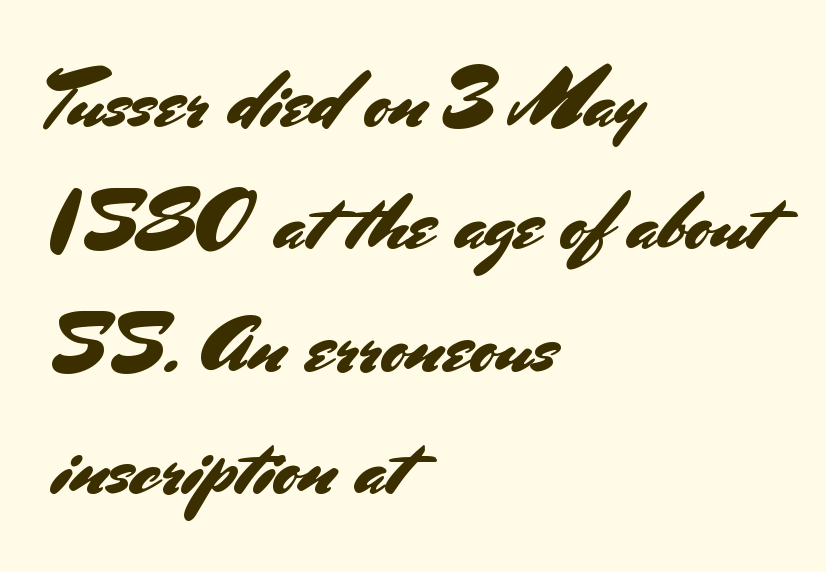
The image shows 79 px sans-serif type; set left-aligned, normal line spacing (1.55x), normal letter spacing, not underlined; medium stroke contrast and a small x-height.
